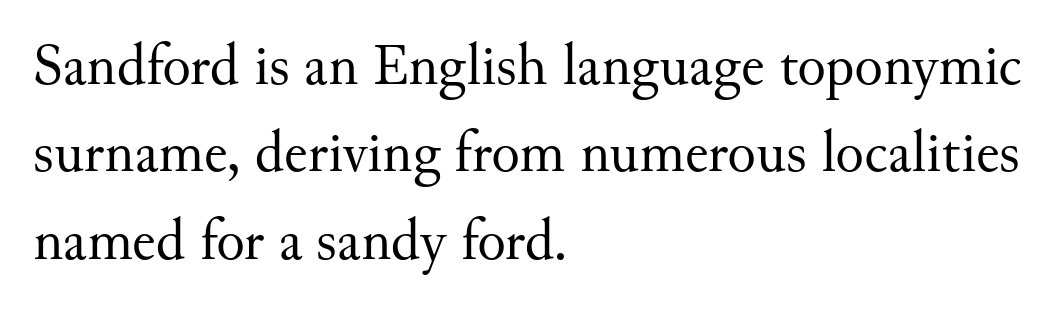
Anything drawn beneath the words? Only blank space. Teacher's note: observe the even left margin — that is flush-left alignment. The lettering holds an erect, upright posture throughout. The cut favours lightness, reaching ordinary text weight at its darkest. The line texture is even and compact thanks to regular tracking.
